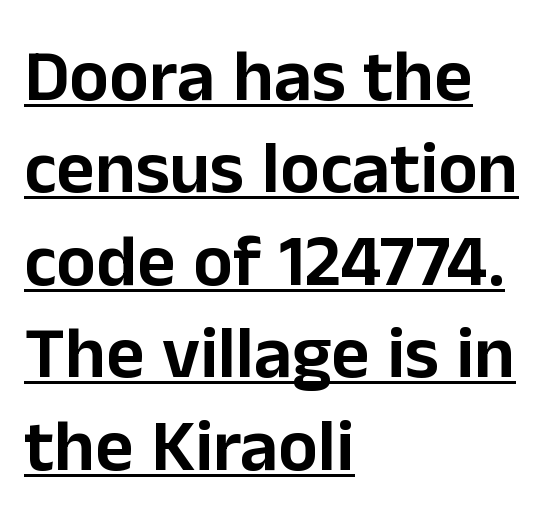
Where is the straight margin? On the left. The typeface chosen for these lines omits serifs. Underlining? Definitely there. Students, note that the glyphs here touch the page at normal intervals. The lettering stays uniformly vertical, giving the passage a roman look. The rendering uses natural spacing where letterforms have individual widths.
